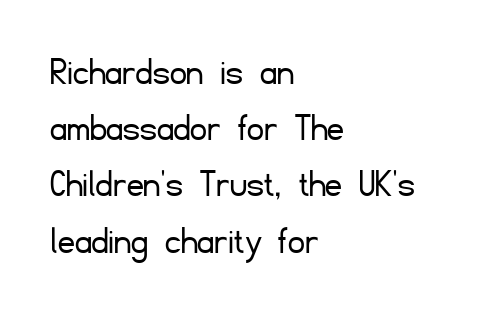
Q: Is the text bold? A: No.
Q: Is the text italic (slanted)? A: No, it is upright.
Q: Is the typeface a serif or a sans-serif typeface? A: Sans-serif.
Q: Is the text underlined? A: No.
Q: How is the paragraph aligned? A: Left-aligned.
Q: Is the spacing between letters normal or unusually wide? A: Normal.
Q: Is the spacing between lines tight, normal or loose? A: Normal.
Q: Width (condensed, normal, or wide)? A: Normal.
Q: Stroke contrast? A: Low.
Q: x-height? A: Small.
Q: Monospaced? A: No.
